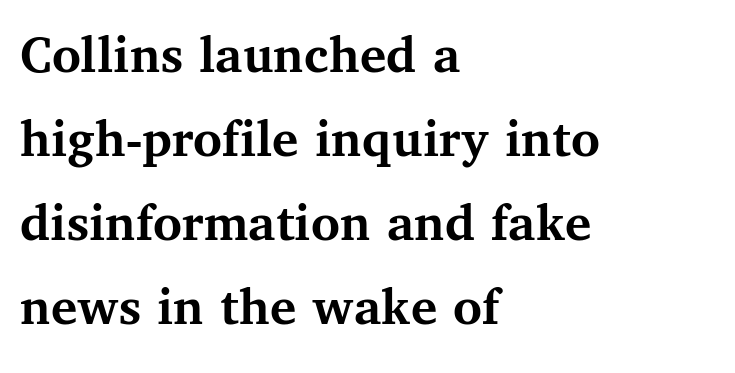
Q: Is the text bold? A: Yes.
Q: Is the text italic (slanted)? A: No, it is upright.
Q: Is the typeface a serif or a sans-serif typeface? A: Serif.
Q: Is the text underlined? A: No.
Q: How is the paragraph aligned? A: Left-aligned.
Q: Is the spacing between letters normal or unusually wide? A: Normal.
Q: Is the spacing between lines tight, normal or loose? A: Normal.
Q: Width (condensed, normal, or wide)? A: Normal.
Q: Stroke contrast? A: Medium.
Q: x-height? A: Medium.
Q: Monospaced? A: No.
